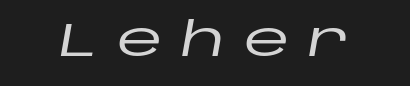
The image shows 47 px wide type, italic (leaning right); set unusually wide letter spacing (+0.39 em), not underlined; low stroke contrast and a large x-height.
